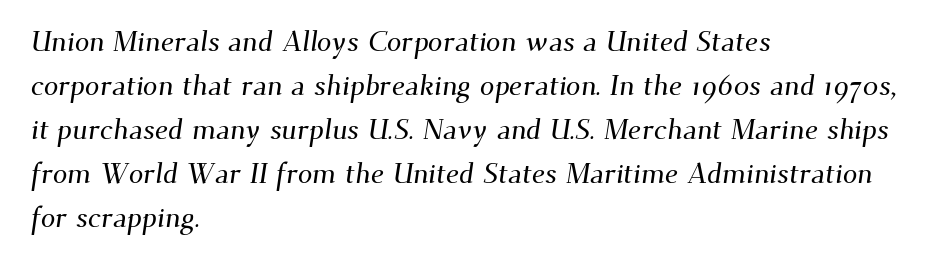
The lines sit at an ordinary, default distance from one another. Is this a fixed-width face? No — the glyphs have proportional, varying widths. Typeset ragged right — the left edge is the straight one. Each word holds together tightly as a unit, with standard inter-letter gaps. The font family rendered here belongs to the serif group. The zone under the glyphs is completely vacant.
